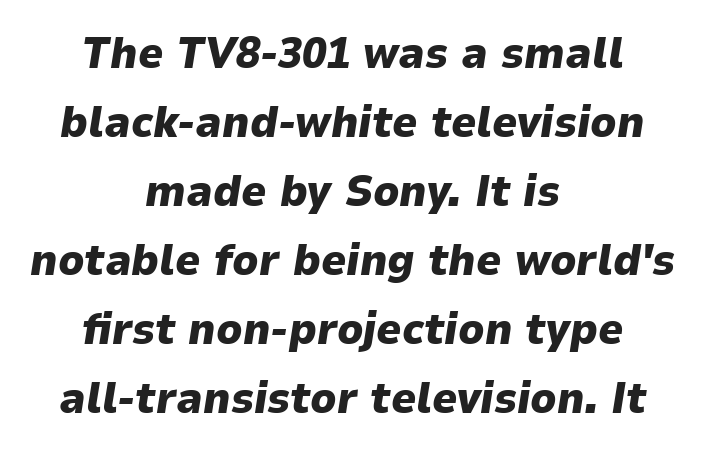
Q: Is the text bold? A: Yes.
Q: Is the text italic (slanted)? A: Yes, it leans right by about 9 degrees.
Q: Is the text underlined? A: No.
Q: How is the paragraph aligned? A: Centered.
Q: Is the spacing between letters normal or unusually wide? A: Normal.
Q: Is the spacing between lines tight, normal or loose? A: Normal.
Q: Width (condensed, normal, or wide)? A: Normal.
Q: Stroke contrast? A: Low.
Q: x-height? A: Medium.
Q: Monospaced? A: No.
